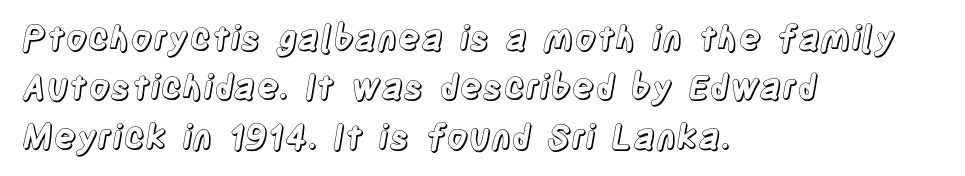
The letters advance in unequal steps, a hallmark of proportional type. The paragraph shown leans on its left margin. Nothing unusual about the tracking: characters are spaced as the font intends. Leading: standard. This rendering features lettering with no underline.
